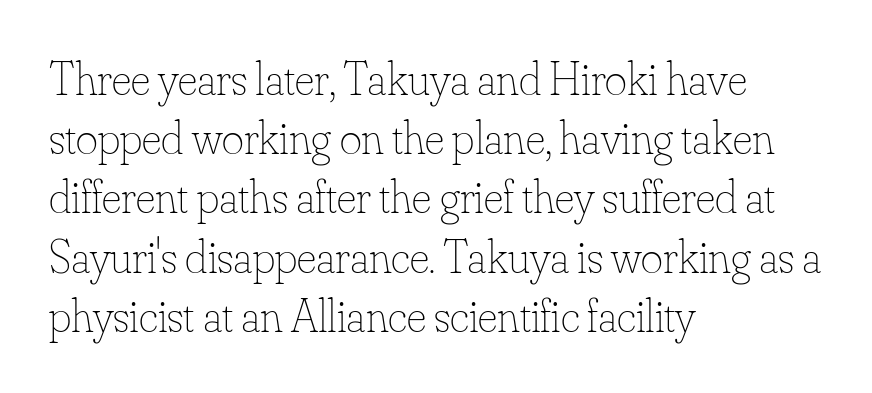
Is the letter spacing exaggerated? No — it looks like the ordinary default. Only glyphs here, with clear space below each row. These lines are set flush left with a ragged right edge. Style check: upright.
